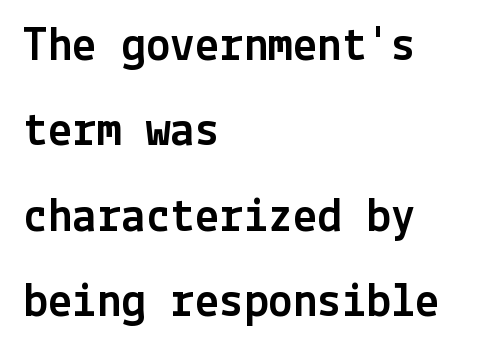
A roman cut, with each character standing at attention. Nobody drew a line under any word here. The passage shown has conventional tracking throughout. The setting favours the left margin, as ordinary paragraphs usually do.
